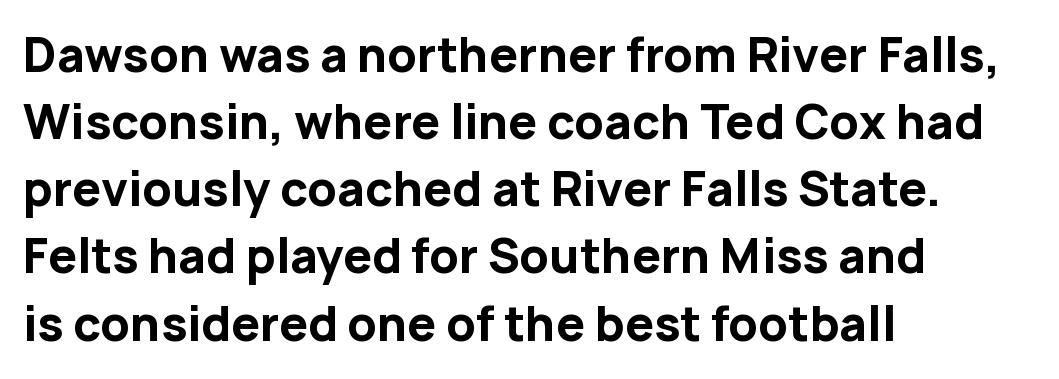
The image shows 46 px bold sans-serif type, upright; set left-aligned, normal line spacing (1.46x), normal letter spacing, not underlined; low stroke contrast and a medium x-height.
